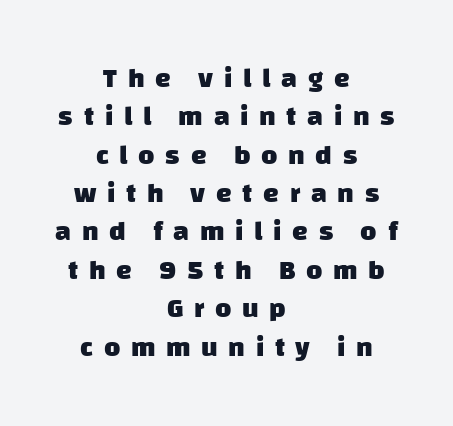
Thick stems and heavy bowls — unmistakably bold. Where is the straight margin? There isn't one; the lines are centered. Whoever set this chose a conventional vertical rhythm. Type without underlining. You can tell from the bare stems that sans-serif type was used.
